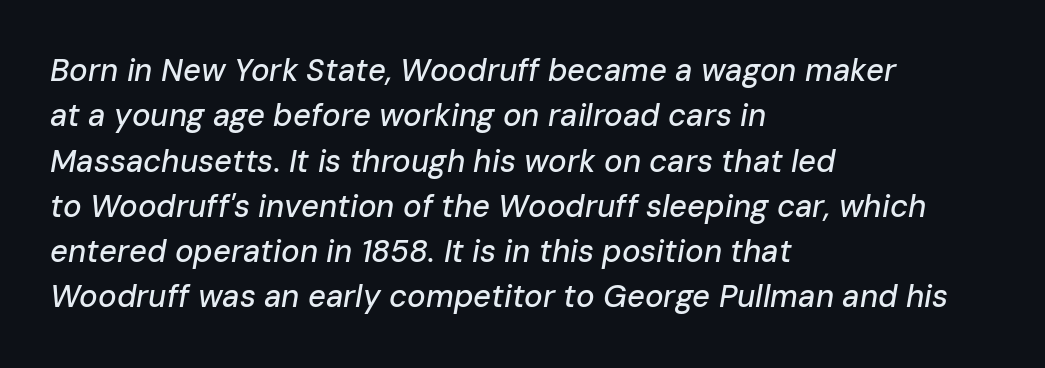
{"italic": "yes", "lean": "right", "slant_degrees": 10, "width": "normal", "stroke_contrast": "low", "x_height": "medium", "monospaced": "no", "underline": "no", "align": "left", "line_spacing": "normal", "line_spacing_ratio": 1.46, "letter_spacing": "normal", "letter_spacing_em": 0.0, "glyph_px": 31}
